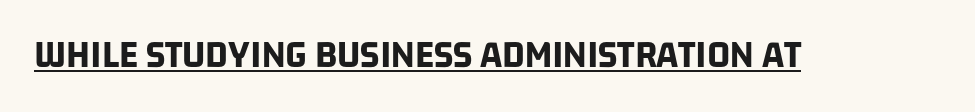
Caption: lettering with a line underneath. This rendering employs a face without finishing strokes, i.e., a sans-serif. How heavy is the stroke? Heavy — this is a bold. These lines keep a tight, regular rhythm from letter to letter. Varying glyph widths throughout — classic text-font behaviour.
